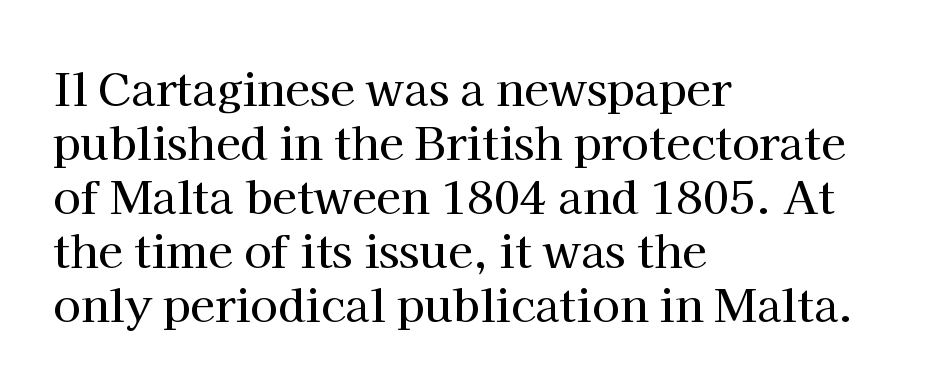
The image shows 45 px serif type, upright; set left-aligned, line spacing 1.2x, normal letter spacing, not underlined; high stroke contrast and a medium x-height.
